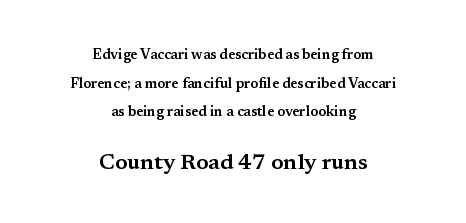
The string is rendered with underlining switched off. If you drew a line through each stem, it would be perfectly vertical. Casual observation: everything's sitting right in the middle. These two chunks differ in scale, with the bottom chunk taking the larger measure.
